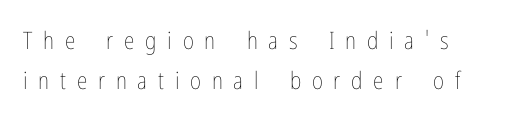
The image shows 24 px text type, upright; set left-aligned, normal line spacing (1.67x), unusually wide letter spacing (+0.45 em), not underlined.
